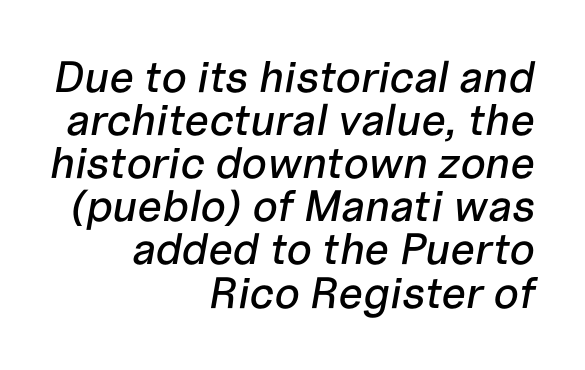
Q: Is the text italic (slanted)? A: Yes, it leans right by about 10 degrees.
Q: Is the text underlined? A: No.
Q: How is the paragraph aligned? A: Right-aligned.
Q: Is the spacing between letters normal or unusually wide? A: Normal.
Q: Is the spacing between lines tight, normal or loose? A: Tight.
Q: Width (condensed, normal, or wide)? A: Normal.
Q: Stroke contrast? A: Low.
Q: x-height? A: Medium.
Q: Monospaced? A: No.
